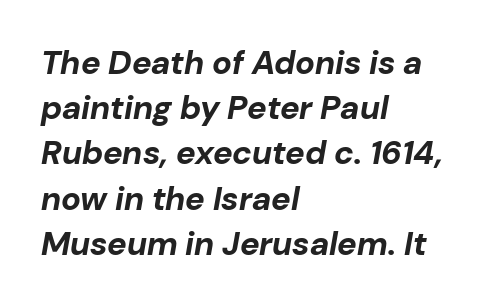
Beneath every word, the page is bare. Here the designer chose a conventional face with non-uniform glyph widths. Is the type slanted? Yes — the strokes lean at a clear angle. Does the copy run flush right? No — it runs flush left.
